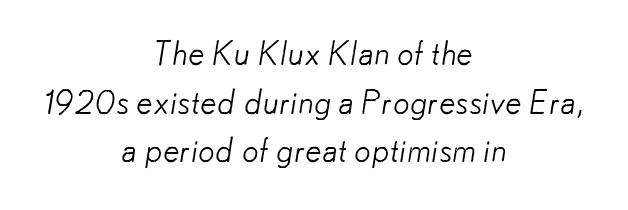
Q: Is the text bold? A: No.
Q: Is the typeface a serif or a sans-serif typeface? A: Sans-serif.
Q: Is the text underlined? A: No.
Q: How is the paragraph aligned? A: Centered.
Q: Is the spacing between letters normal or unusually wide? A: Normal.
Q: Is the spacing between lines tight, normal or loose? A: Normal.
Q: Width (condensed, normal, or wide)? A: Normal.
Q: Stroke contrast? A: Low.
Q: x-height? A: Small.
Q: Monospaced? A: No.
